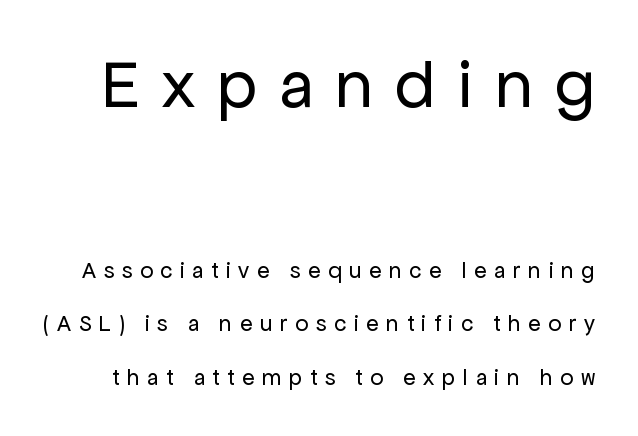
Descenders are the only things crossing below the line. Each letter keeps its own natural width here, so spacing adapts to shape. The leading is generous, giving the passage an open texture. Italic? Not at all — the glyphs are vertical.
